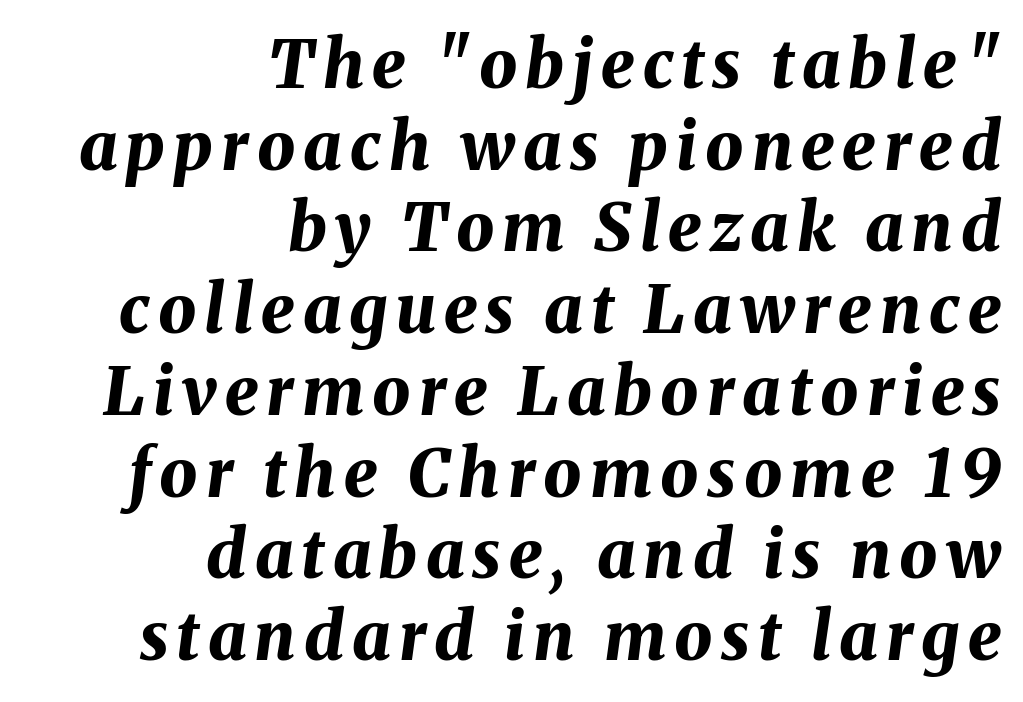
Q: Is the text bold? A: Yes.
Q: Is the text italic (slanted)? A: Yes, it leans right by about 8 degrees.
Q: Is the text underlined? A: No.
Q: How is the paragraph aligned? A: Right-aligned.
Q: Width (condensed, normal, or wide)? A: Normal.
Q: Stroke contrast? A: Medium.
Q: x-height? A: Medium.
Q: Monospaced? A: No.
